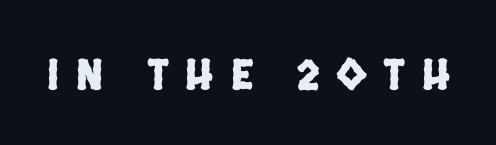
Q: Is the typeface a serif or a sans-serif typeface? A: Sans-serif.
Q: Is the text underlined? A: No.
Q: Is the spacing between letters normal or unusually wide? A: Unusually wide.
Q: Width (condensed, normal, or wide)? A: Condensed.
Q: Stroke contrast? A: Low.
Q: x-height? A: Large.
Q: Monospaced? A: No.
